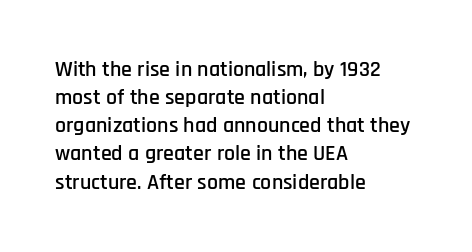
The image shows 22 px text type, upright; set left-aligned, normal line spacing (1.28x), normal letter spacing, not underlined.
